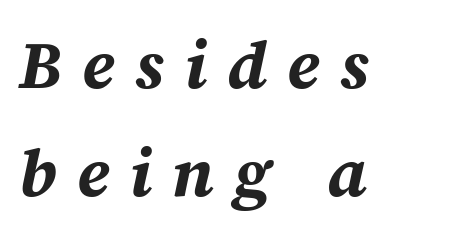
Q: Is the text bold? A: Yes.
Q: Is the text italic (slanted)? A: Yes, it leans right by about 12 degrees.
Q: Is the text underlined? A: No.
Q: How is the paragraph aligned? A: Left-aligned.
Q: Is the spacing between letters normal or unusually wide? A: Unusually wide.
Q: Is the spacing between lines tight, normal or loose? A: Normal.
Q: Width (condensed, normal, or wide)? A: Normal.
Q: Stroke contrast? A: Medium.
Q: x-height? A: Medium.
Q: Monospaced? A: No.
